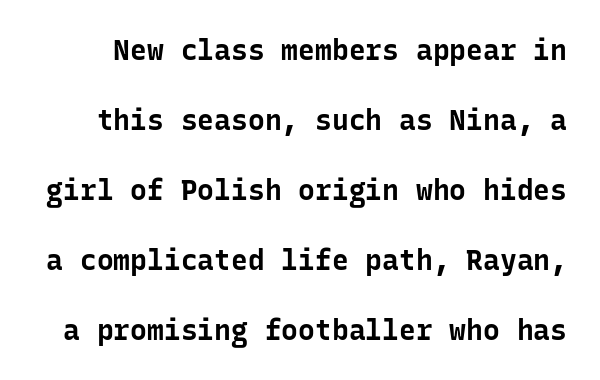
Q: Is the text bold? A: Yes.
Q: Is the text italic (slanted)? A: No, it is upright.
Q: Is the typeface a serif or a sans-serif typeface? A: Sans-serif.
Q: Is the text underlined? A: No.
Q: Is the spacing between letters normal or unusually wide? A: Normal.
Q: Is the spacing between lines tight, normal or loose? A: Loose.
Q: Width (condensed, normal, or wide)? A: Normal.
Q: Stroke contrast? A: Low.
Q: x-height? A: Medium.
Q: Monospaced? A: Yes.
